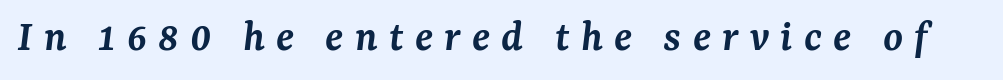
Q: Is the text bold? A: Semi-bold.
Q: Is the text italic (slanted)? A: Yes, it leans right by about 7 degrees.
Q: Is the typeface a serif or a sans-serif typeface? A: Serif.
Q: Is the text underlined? A: No.
Q: Is the spacing between letters normal or unusually wide? A: Unusually wide.
Q: Width (condensed, normal, or wide)? A: Normal.
Q: Stroke contrast? A: Medium.
Q: x-height? A: Medium.
Q: Monospaced? A: No.
